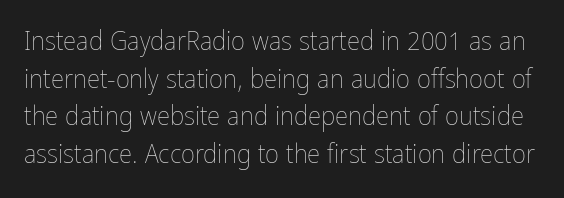
{"italic": "no", "bold": "no", "underline": "no", "line_spacing": "normal", "line_spacing_ratio": 1.39, "letter_spacing": "normal", "letter_spacing_em": 0.0, "glyph_px": 27}
